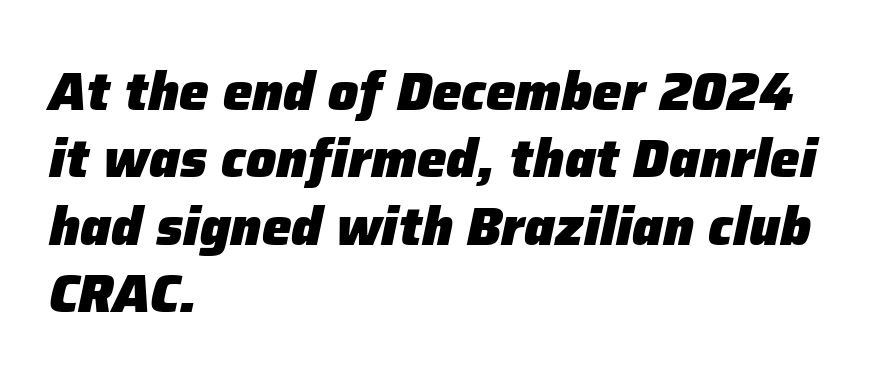
{"italic": "yes", "lean": "right", "slant_degrees": 12, "bold": "yes", "weight": "heavy", "width": "normal", "stroke_contrast": "low", "x_height": "medium", "monospaced": "no", "underline": "no", "align": "left", "line_spacing": "normal", "line_spacing_ratio": 1.27, "letter_spacing": "normal", "letter_spacing_em": 0.0, "glyph_px": 53}
